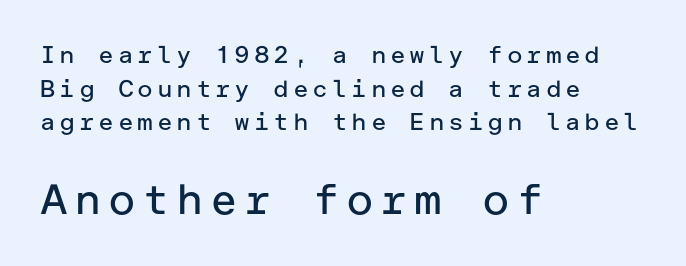
{"serif": "no", "italic": "no", "bold": "no", "weight": "regular", "width": "normal", "stroke_contrast": "low", "x_height": "medium", "underline": "no", "align": "left", "line_spacing": "normal", "line_spacing_ratio": 1.4, "larger_block": "second", "size_ratio": 1.75, "glyph_px": 42}
